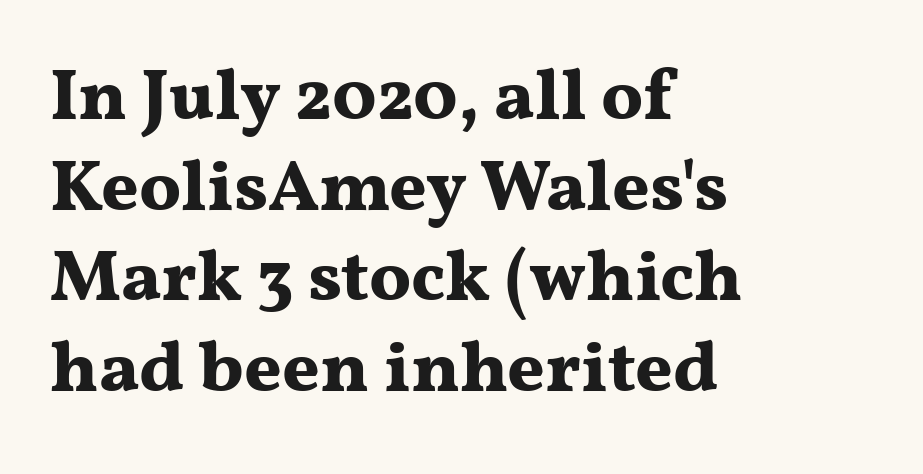
The passage shown is not underscored anywhere. Horizontal alignment here is leftward, the default for most running prose. Glyph-to-glyph distance matches everyday printed text. Varying glyph widths throughout — classic text-font behaviour. This sample uses a serif face.
